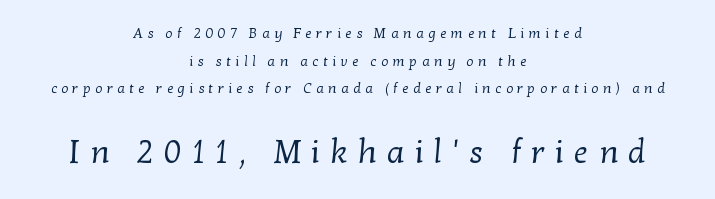
The image shows 32 px regular-weight serif type; set centered, loose line spacing (1.97x), unusually wide letter spacing (+0.32 em), not underlined; the second (bottom) block is 2.29x larger; low stroke contrast and a medium x-height.
